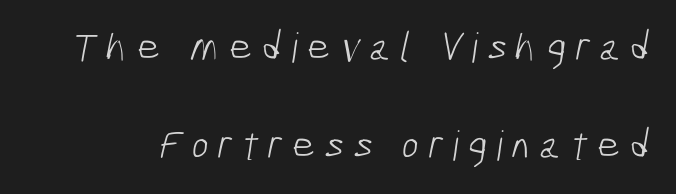
A great deal of white space separates one row of letters from the next. This is sans-serif lettering, the kind often seen on screens and signage. Unmarked baselines from the first word to the last. The horizontal fit of the characters is loose and conspicuously gappy. The face used here is proportionally spaced, like ordinary book or web type. Stem width sits at or under what a default text font uses.
